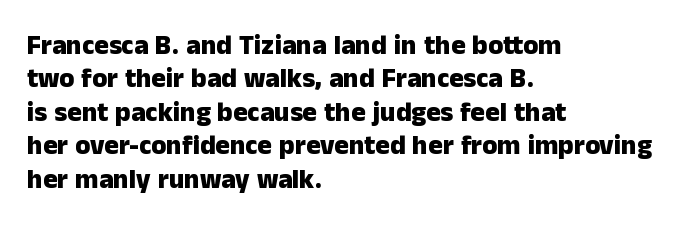
Q: Is the text bold? A: Yes.
Q: Is the text italic (slanted)? A: No, it is upright.
Q: Is the text underlined? A: No.
Q: How is the paragraph aligned? A: Left-aligned.
Q: Is the spacing between letters normal or unusually wide? A: Normal.
